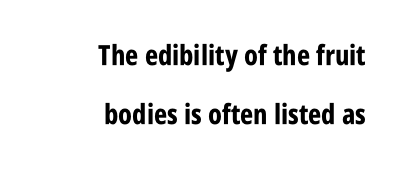
The image shows 28 px bold, condensed sans-serif type, upright; set right-aligned, loose line spacing (2.11x), normal letter spacing, not underlined; low stroke contrast and a large x-height.
